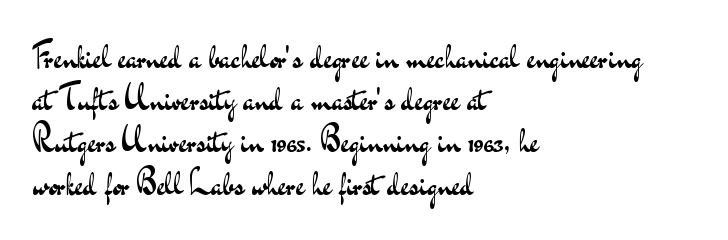
This reads as an unemphasized weight, regular at the heaviest. Underlining? Definitely not there. Think of a printed novel: that variable character pitch is what you see here.
